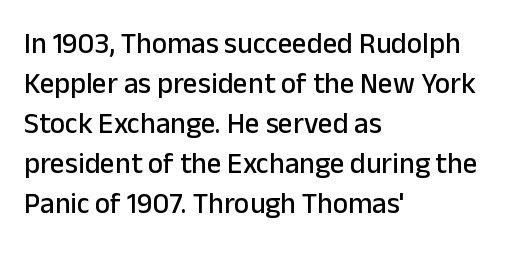
Descenders are the only things crossing below the line. The passage shown is typed in a proportional face where columns would drift. The horizontal fit of the characters is conventional and even. This rendering uses left alignment, leaving the right contour irregular. Regarding leading, the lines here are spaced in the standard way.
